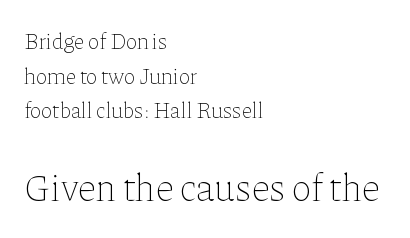
Nothing heavy about these letters — not bold at all. The lettering holds an erect, upright posture throughout. The setting favours the left margin, as ordinary paragraphs usually do. You get the small type first, then a jump to larger type. You could not count columns in this text — the font is proportionally spaced.
